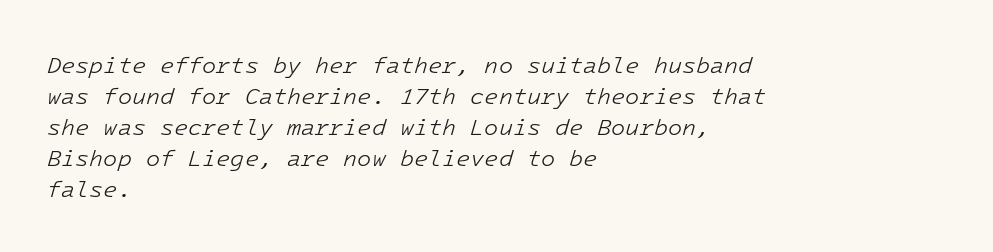
Students, note that the glyphs here touch the page at normal intervals. Every character sits at an angle, as italics do. Bare-footed words on every line. Vertically, the passage feels balanced, rows spaced as you'd expect. Typeset ragged right — the left edge is the straight one.
